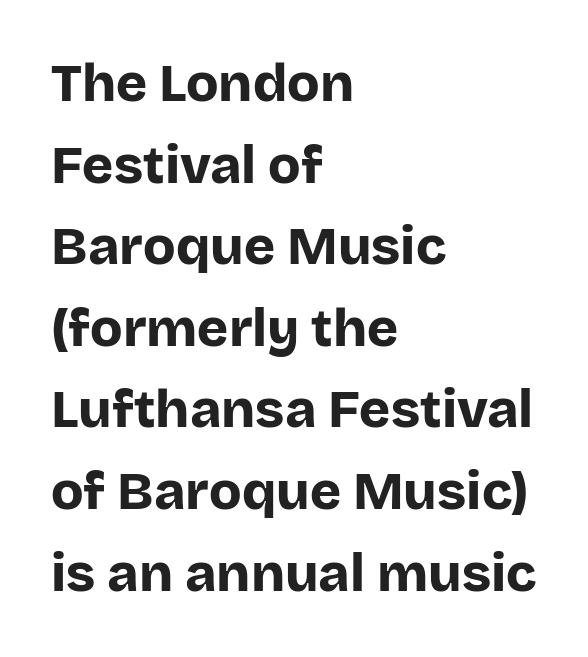
Q: Is the text bold? A: Yes.
Q: Is the text italic (slanted)? A: No, it is upright.
Q: Is the typeface a serif or a sans-serif typeface? A: Sans-serif.
Q: Is the text underlined? A: No.
Q: How is the paragraph aligned? A: Left-aligned.
Q: Is the spacing between letters normal or unusually wide? A: Normal.
Q: Is the spacing between lines tight, normal or loose? A: Normal.
Q: Width (condensed, normal, or wide)? A: Normal.
Q: Stroke contrast? A: Low.
Q: x-height? A: Large.
Q: Monospaced? A: No.
